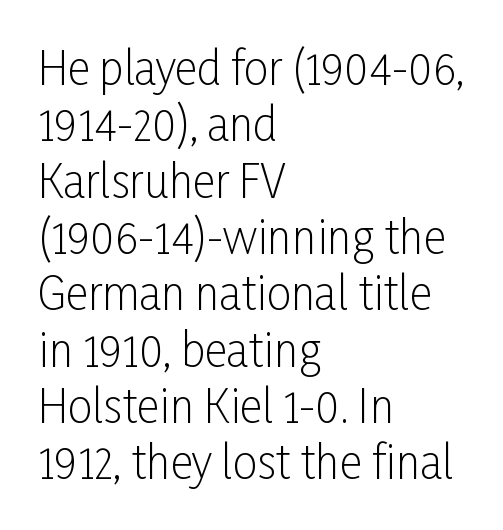
Q: Is the text bold? A: No.
Q: Is the text italic (slanted)? A: No, it is upright.
Q: Is the typeface a serif or a sans-serif typeface? A: Sans-serif.
Q: Is the text underlined? A: No.
Q: How is the paragraph aligned? A: Left-aligned.
Q: Is the spacing between letters normal or unusually wide? A: Normal.
Q: Is the spacing between lines tight, normal or loose? A: Normal.
Q: Width (condensed, normal, or wide)? A: Condensed.
Q: Stroke contrast? A: Low.
Q: x-height? A: Medium.
Q: Monospaced? A: No.
